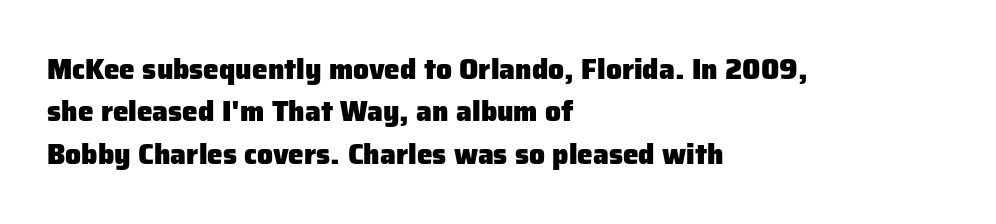
{"serif": "no", "italic": "no", "bold": "yes", "weight": "heavy", "width": "normal", "stroke_contrast": "low", "x_height": "medium", "monospaced": "no", "underline": "no", "align": "left", "line_spacing": "normal", "line_spacing_ratio": 1.51, "letter_spacing": "normal", "letter_spacing_em": 0.0, "glyph_px": 28}
